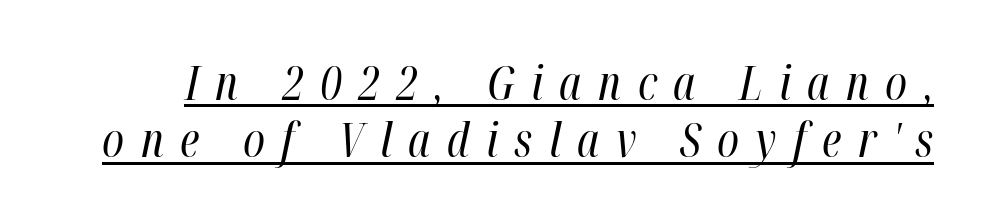
Q: Is the text bold? A: No.
Q: Is the text italic (slanted)? A: Yes, it leans right by about 12 degrees.
Q: Is the text underlined? A: Yes.
Q: Is the spacing between letters normal or unusually wide? A: Unusually wide.
Q: Width (condensed, normal, or wide)? A: Condensed.
Q: Stroke contrast? A: High.
Q: x-height? A: Medium.
Q: Monospaced? A: No.
